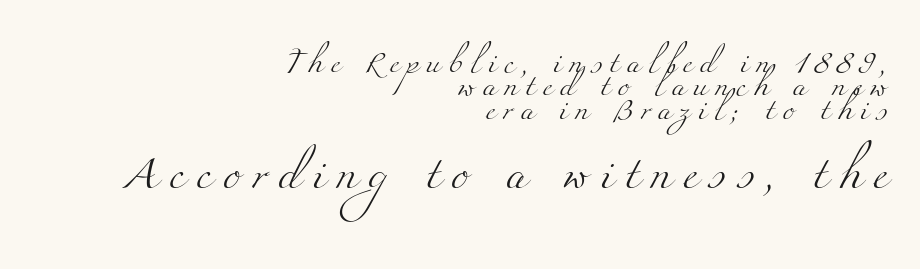
The image shows 33 px light, wide type; set right-aligned, tight line spacing (1.06x), unusually wide letter spacing (+0.35 em), not underlined; the second (bottom) block is 1.5x larger; medium stroke contrast and a small x-height.
